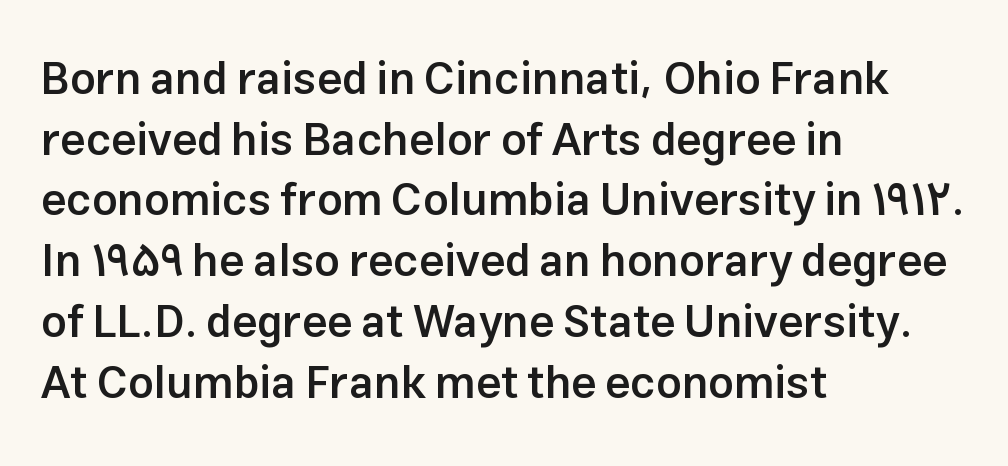
A somewhat darkened texture: the type is semibold rather than bold. Vertically, the passage feels balanced, rows spaced as you'd expect. The rendering anchors every line to the left-hand side. Is the letter spacing exaggerated? No — it looks like the ordinary default. These lines were composed using upright roman letters. The rendering uses natural spacing where letterforms have individual widths.
